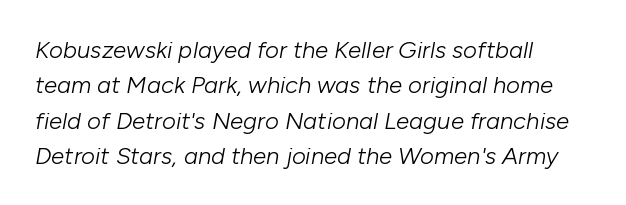
An italicized treatment has been applied to the whole sample. In terms of letterspacing, this is plain default setting. Leading: standard. The passage is arranged the way most books set body copy — flush left. Type without underlining.
